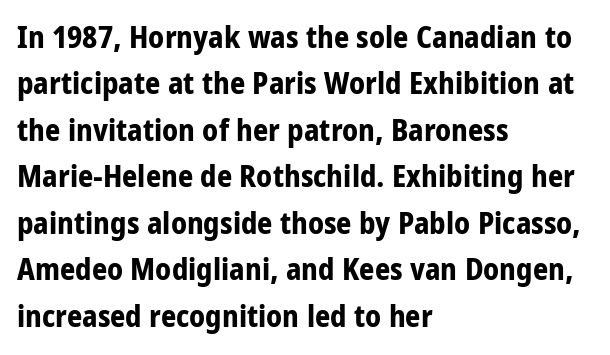
{"serif": "no", "italic": "no", "bold": "yes", "weight": "bold", "width": "condensed", "stroke_contrast": "low", "x_height": "large", "monospaced": "no", "underline": "no", "align": "left", "line_spacing": "normal", "line_spacing_ratio": 1.55, "letter_spacing": "normal", "letter_spacing_em": 0.0, "glyph_px": 30}
